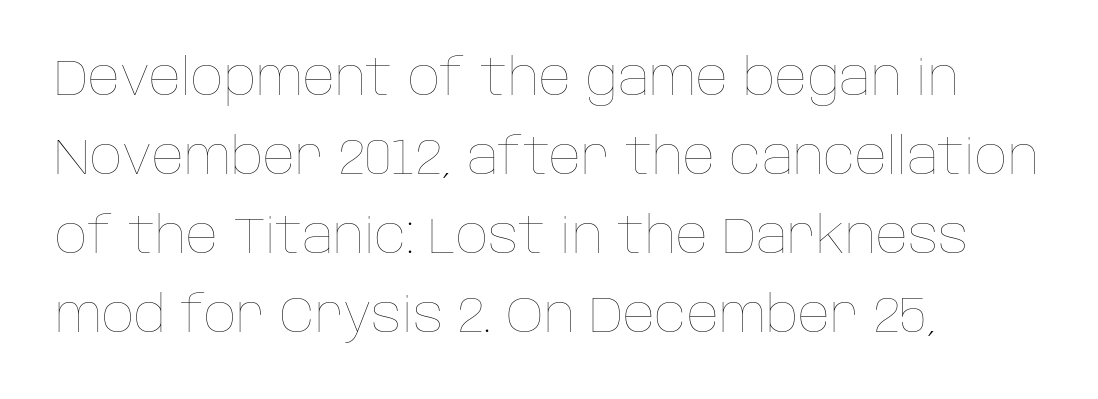
The image shows 50 px thin type, upright; set left-aligned, normal line spacing (1.58x), normal letter spacing, not underlined; low stroke contrast and a large x-height.
